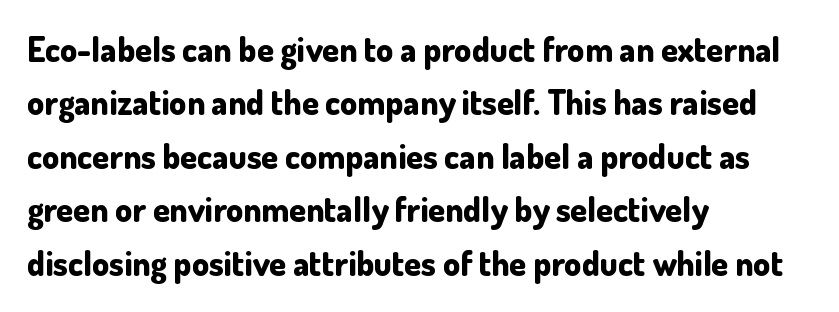
{"serif": "no", "italic": "no", "bold": "yes", "weight": "bold", "width": "normal", "stroke_contrast": "low", "x_height": "small", "monospaced": "no", "underline": "no", "align": "left", "line_spacing": "normal", "line_spacing_ratio": 1.57, "letter_spacing": "normal", "letter_spacing_em": 0.0, "glyph_px": 34}
